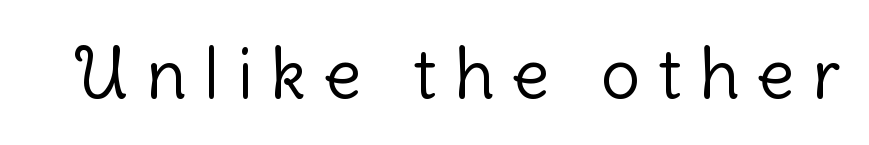
Q: Is the text bold? A: No.
Q: Is the text italic (slanted)? A: No, it is upright.
Q: Is the typeface a serif or a sans-serif typeface? A: Sans-serif.
Q: Is the text underlined? A: No.
Q: Is the spacing between letters normal or unusually wide? A: Unusually wide.
Q: Width (condensed, normal, or wide)? A: Normal.
Q: Stroke contrast? A: Low.
Q: x-height? A: Medium.
Q: Monospaced? A: No.
